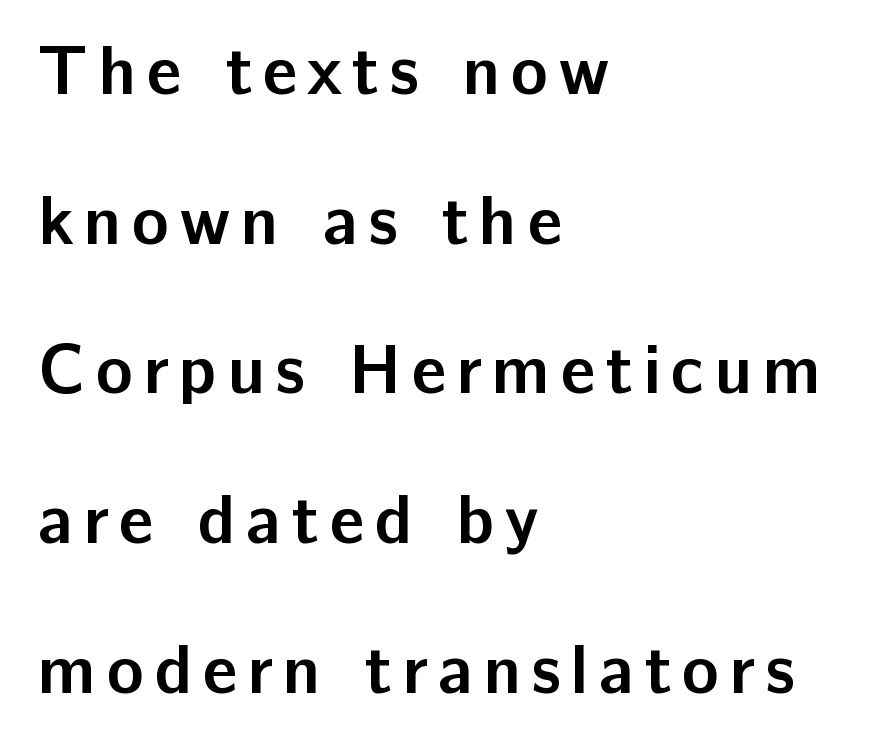
The paragraph has a hard left edge and a soft right edge. Type without underlining. Honestly, the rows look like they've been pulled way apart. Serif or sans? Sans — the stroke terminals are bare. Is this a fixed-width face? No — the glyphs have proportional, varying widths.
